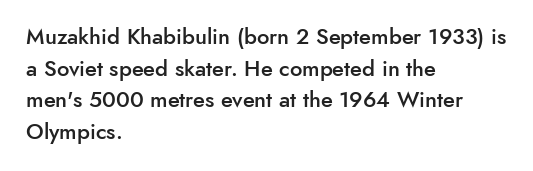
{"italic": "no", "bold": "semi", "underline": "no", "align": "left", "line_spacing": "normal", "line_spacing_ratio": 1.44, "letter_spacing": "normal", "letter_spacing_em": 0.0, "glyph_px": 22}
